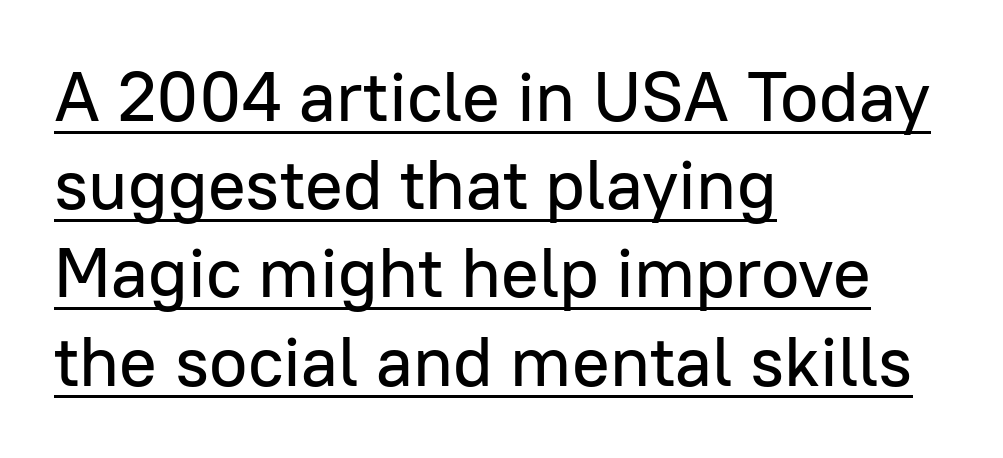
{"serif": "no", "italic": "no", "width": "normal", "stroke_contrast": "low", "x_height": "medium", "monospaced": "no", "underline": "yes", "align": "left", "line_spacing": "normal", "line_spacing_ratio": 1.26, "letter_spacing": "normal", "letter_spacing_em": 0.0, "glyph_px": 70}
